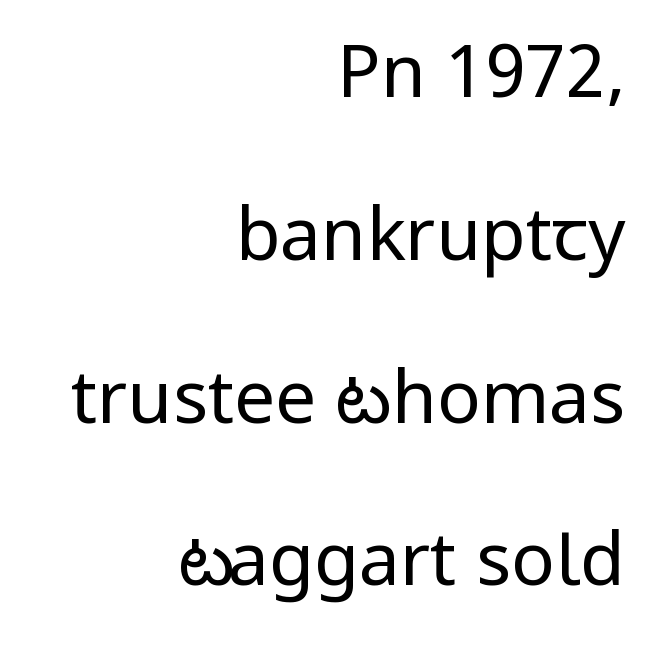
The image shows 73 px regular-weight, condensed sans-serif type, upright; set right-aligned, loose line spacing (2.23x), normal letter spacing, not underlined; low stroke contrast and a large x-height.
